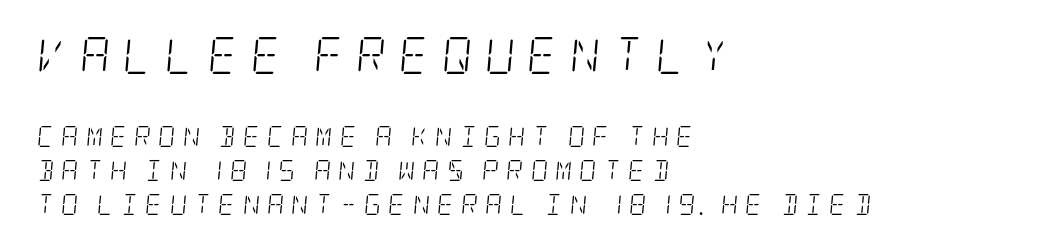
Stems here are at most as thick as an everyday book face. All the whitespace from short lines collects on the right. Characters follow at a spacing far wider than the type designer built in. Notice how the stems are inclined rather than vertical — that's the hallmark of italics. Any mark beneath the type? The region is blank. If you squint, the top block still reads clearly — it's the larger of the two.
